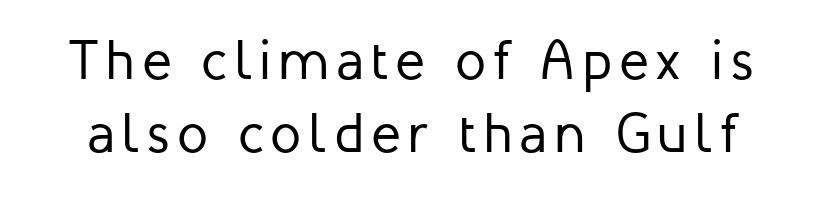
Q: Is the text bold? A: No.
Q: Is the text italic (slanted)? A: No, it is upright.
Q: Is the typeface a serif or a sans-serif typeface? A: Sans-serif.
Q: Is the text underlined? A: No.
Q: Is the spacing between lines tight, normal or loose? A: Normal.
Q: Width (condensed, normal, or wide)? A: Normal.
Q: Stroke contrast? A: Low.
Q: x-height? A: Medium.
Q: Monospaced? A: No.
